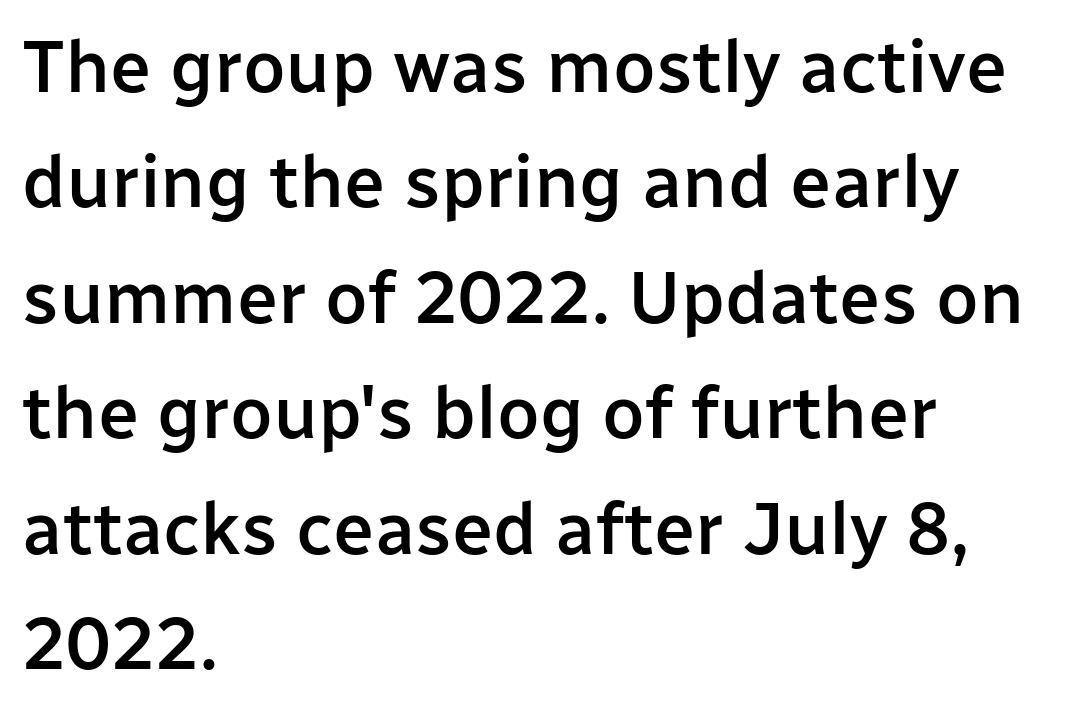
{"serif": "no", "italic": "no", "bold": "semi", "weight": "semibold", "width": "normal", "stroke_contrast": "low", "x_height": "medium", "monospaced": "no", "underline": "no", "align": "left", "line_spacing": "normal", "line_spacing_ratio": 1.56, "letter_spacing": "normal", "letter_spacing_em": 0.0, "glyph_px": 74}
